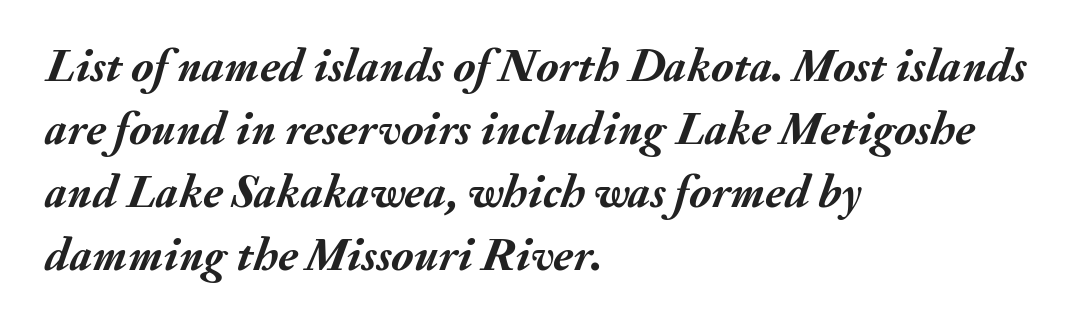
Q: Is the text bold? A: Yes.
Q: Is the text italic (slanted)? A: Yes, it leans right by about 20 degrees.
Q: Is the text underlined? A: No.
Q: How is the paragraph aligned? A: Left-aligned.
Q: Is the spacing between letters normal or unusually wide? A: Normal.
Q: Is the spacing between lines tight, normal or loose? A: Normal.
Q: Width (condensed, normal, or wide)? A: Normal.
Q: Stroke contrast? A: Medium.
Q: x-height? A: Small.
Q: Monospaced? A: No.
